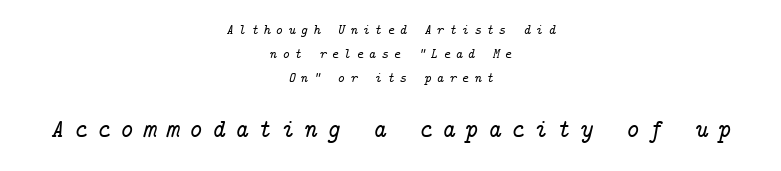
The image shows 26 px text type, italic (leaning right); set centered, normal line spacing (1.7x), unusually wide letter spacing (+0.36 em), not underlined; the second (bottom) block is 1.86x larger.
